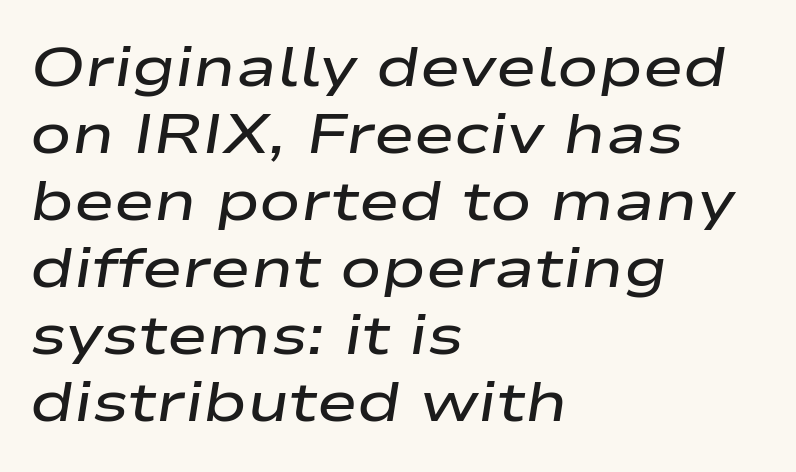
Q: Is the text bold? A: Semi-bold.
Q: Is the text italic (slanted)? A: Yes, it leans right by about 9 degrees.
Q: Is the text underlined? A: No.
Q: How is the paragraph aligned? A: Left-aligned.
Q: Is the spacing between letters normal or unusually wide? A: Normal.
Q: Width (condensed, normal, or wide)? A: Wide.
Q: Stroke contrast? A: Low.
Q: x-height? A: Medium.
Q: Monospaced? A: No.
